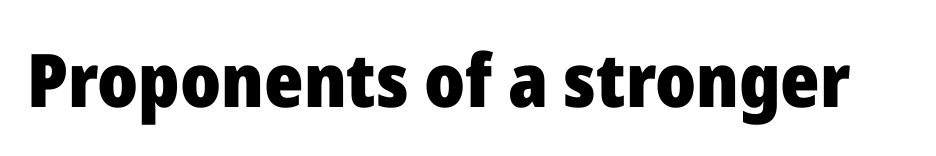
Has an underline been added? It has not. Heft: maximum for text — a bold. Here the designer chose a conventional face with non-uniform glyph widths. Style check: upright.
